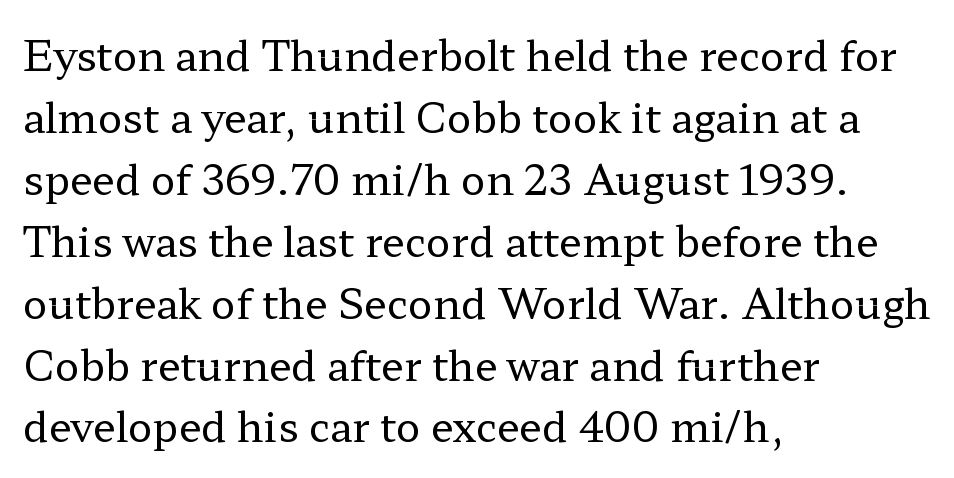
The image shows 41 px regular-weight, wide serif type, upright; set left-aligned, normal line spacing (1.51x), normal letter spacing, not underlined; low stroke contrast and a medium x-height.
